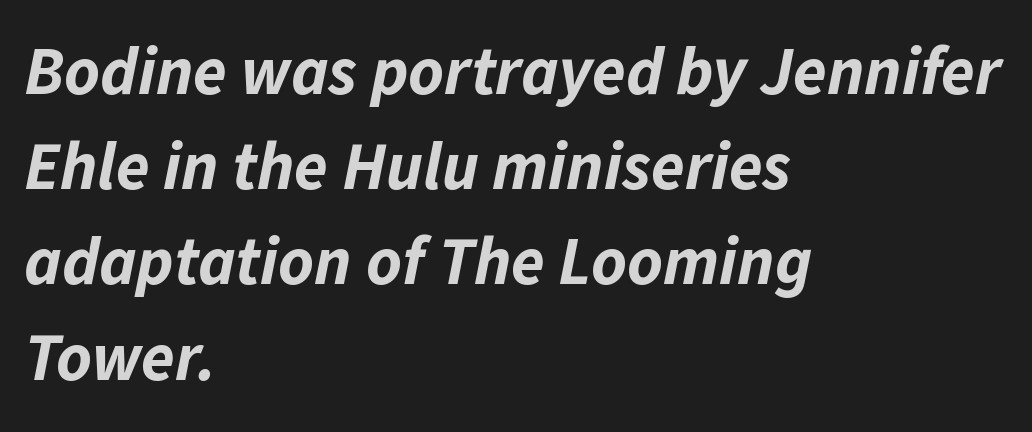
Notice how thick the strokes are: this is what a full bold looks like. Short note: letters normally spaced. Characters are canted at an angle relative to the baseline's perpendicular. The words here are not underlined. Character widths vary here, with narrow letters taking less room than wide ones. This block has exactly the height ordinary leading produces.
